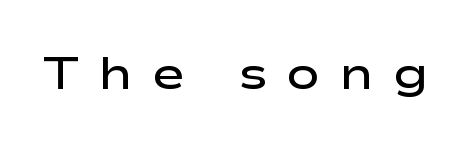
{"serif": "no", "italic": "no", "bold": "semi", "weight": "semibold", "width": "wide", "stroke_contrast": "low", "x_height": "medium", "monospaced": "no", "underline": "no", "letter_spacing": "wide", "letter_spacing_em": 0.42, "glyph_px": 45}
